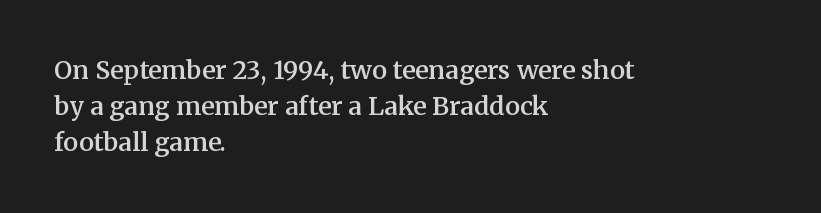
The image shows 25 px text type, upright; set left-aligned, normal line spacing (1.45x), normal letter spacing, not underlined.
